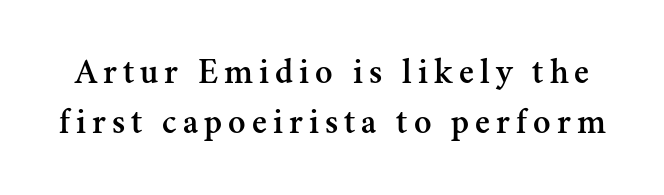
Q: Is the text italic (slanted)? A: No, it is upright.
Q: Is the typeface a serif or a sans-serif typeface? A: Serif.
Q: Is the text underlined? A: No.
Q: Is the spacing between lines tight, normal or loose? A: Normal.
Q: Width (condensed, normal, or wide)? A: Normal.
Q: Stroke contrast? A: Medium.
Q: x-height? A: Small.
Q: Monospaced? A: No.
